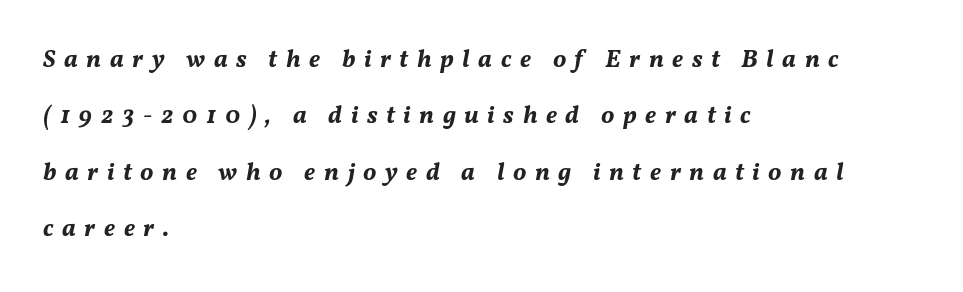
The image shows 25 px bold type, italic (leaning right); set left-aligned, loose line spacing (2.26x), unusually wide letter spacing (+0.34 em), not underlined.
